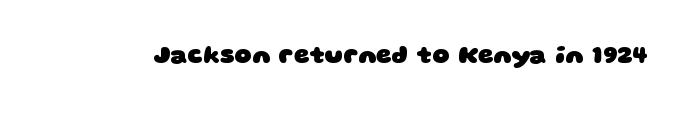
{"bold": "yes", "underline": "no", "letter_spacing": "normal", "letter_spacing_em": 0.0, "glyph_px": 24}
